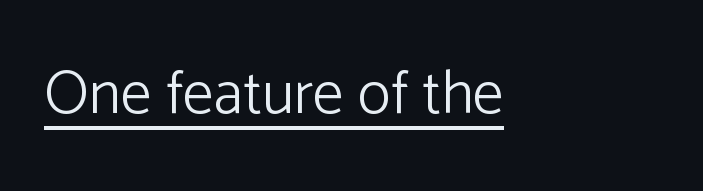
A student would call this left alignment; a typographer would say flush left, rag right. The type sits square on the baseline with zero lean. Default kerning and tracking; the words read as compact shapes. Stem width sits at or under what a default text font uses. The passage shown is typed in a proportional face where columns would drift. Honestly, the underline is the first thing you notice here.
